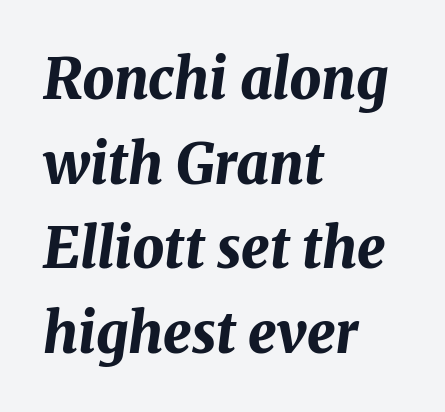
Students, note that the glyphs here touch the page at normal intervals. These lines were composed using italics. Summary of weight: heavy, a full bold. The vertical gap from one line to the next is medium. Note the varied advance widths — an 'i' is clearly narrower than an 'm'.
